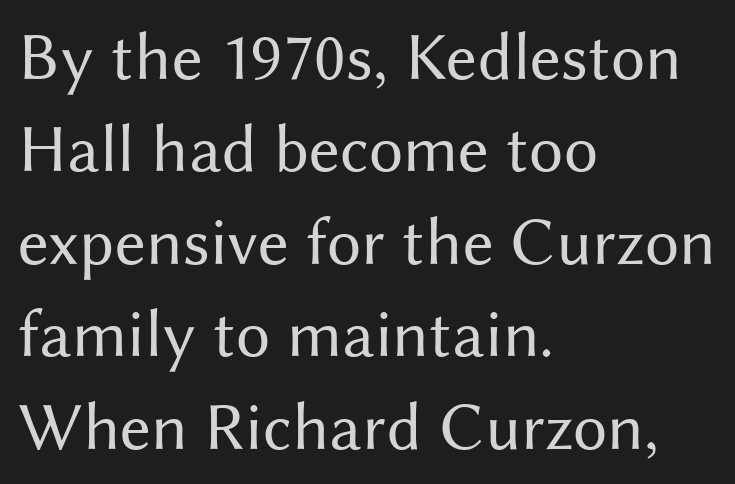
Q: Is the text bold? A: No.
Q: Is the text italic (slanted)? A: No, it is upright.
Q: Is the typeface a serif or a sans-serif typeface? A: Sans-serif.
Q: Is the text underlined? A: No.
Q: How is the paragraph aligned? A: Left-aligned.
Q: Is the spacing between letters normal or unusually wide? A: Normal.
Q: Is the spacing between lines tight, normal or loose? A: Normal.
Q: Width (condensed, normal, or wide)? A: Normal.
Q: Stroke contrast? A: Medium.
Q: x-height? A: Medium.
Q: Monospaced? A: No.
